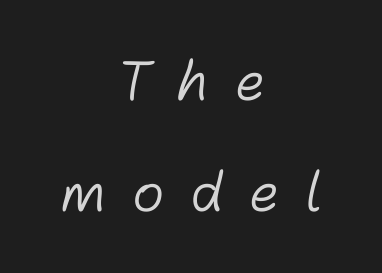
The image shows 55 px light type, italic (leaning right); set centered, loose line spacing (2.02x), unusually wide letter spacing (+0.46 em), not underlined; low stroke contrast and a medium x-height.
